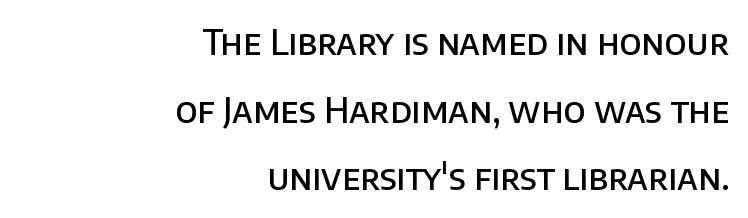
{"serif": "no", "italic": "no", "bold": "semi", "weight": "semibold", "width": "normal", "stroke_contrast": "low", "x_height": "large", "monospaced": "no", "underline": "no", "align": "right", "line_spacing": "loose", "line_spacing_ratio": 1.99, "letter_spacing": "normal", "letter_spacing_em": 0.0, "glyph_px": 34}
